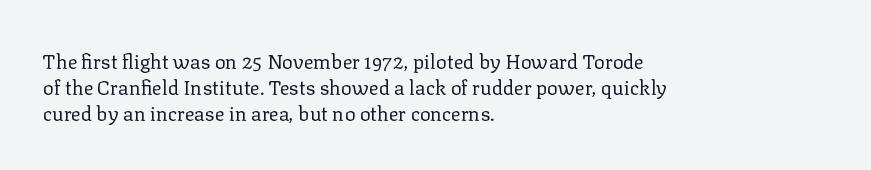
{"italic": "no", "bold": "no", "underline": "no", "align": "left", "line_spacing": "normal", "line_spacing_ratio": 1.3, "letter_spacing": "normal", "letter_spacing_em": 0.0, "glyph_px": 20}
